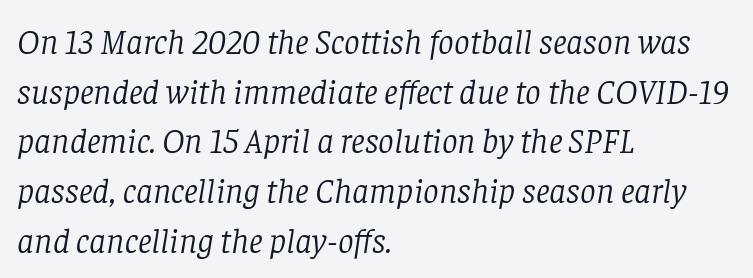
{"serif": "yes", "italic": "yes", "lean": "right", "slant_degrees": 8, "bold": "no", "weight": "light", "width": "normal", "stroke_contrast": "low", "x_height": "large", "monospaced": "no", "underline": "no", "align": "left", "line_spacing": "normal", "line_spacing_ratio": 1.42, "letter_spacing": "normal", "letter_spacing_em": 0.0, "glyph_px": 35}
